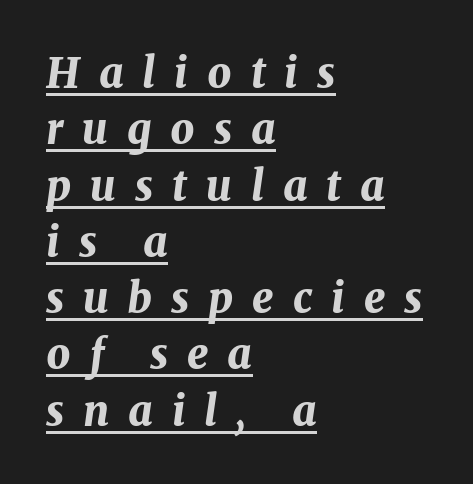
{"italic": "yes", "lean": "right", "slant_degrees": 8, "bold": "yes", "weight": "bold", "width": "normal", "stroke_contrast": "medium", "x_height": "medium", "monospaced": "no", "underline": "yes", "align": "left", "line_spacing": "normal", "line_spacing_ratio": 1.34, "letter_spacing": "wide", "letter_spacing_em": 0.45, "glyph_px": 42}
